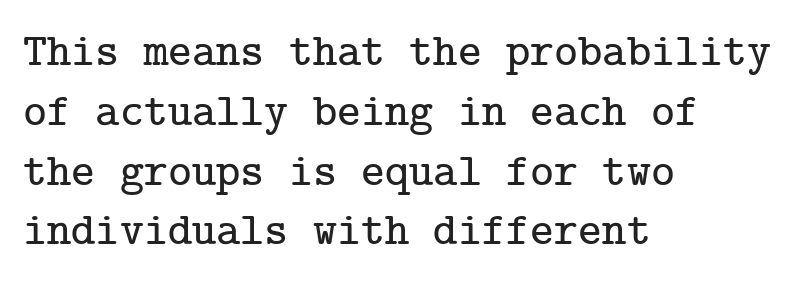
Q: Is the text italic (slanted)? A: No, it is upright.
Q: Is the typeface a serif or a sans-serif typeface? A: Serif.
Q: Is the text underlined? A: No.
Q: How is the paragraph aligned? A: Left-aligned.
Q: Is the spacing between letters normal or unusually wide? A: Normal.
Q: Is the spacing between lines tight, normal or loose? A: Normal.
Q: Width (condensed, normal, or wide)? A: Normal.
Q: Stroke contrast? A: Low.
Q: x-height? A: Medium.
